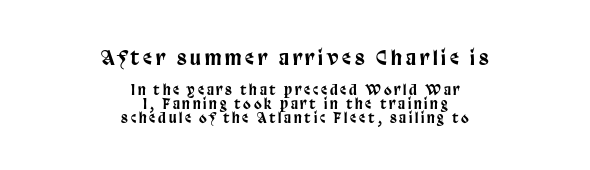
Q: Is the text italic (slanted)? A: No, it is upright.
Q: Is the text underlined? A: No.
Q: How is the paragraph aligned? A: Centered.
Q: Is the spacing between letters normal or unusually wide? A: Unusually wide.
Q: Is the spacing between lines tight, normal or loose? A: Tight.
Q: Which block of text is set in a larger size, the first (top) or the second (bottom)? A: The first (top) one.
